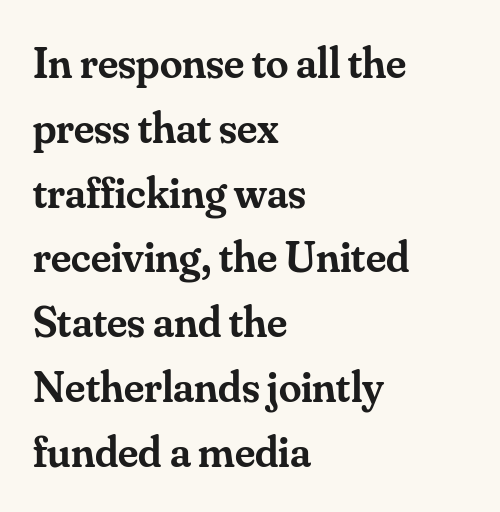
Q: Is the text bold? A: Semi-bold.
Q: Is the text italic (slanted)? A: No, it is upright.
Q: Is the typeface a serif or a sans-serif typeface? A: Serif.
Q: Is the text underlined? A: No.
Q: How is the paragraph aligned? A: Left-aligned.
Q: Is the spacing between letters normal or unusually wide? A: Normal.
Q: Is the spacing between lines tight, normal or loose? A: Normal.
Q: Width (condensed, normal, or wide)? A: Normal.
Q: Stroke contrast? A: Medium.
Q: x-height? A: Small.
Q: Monospaced? A: No.
